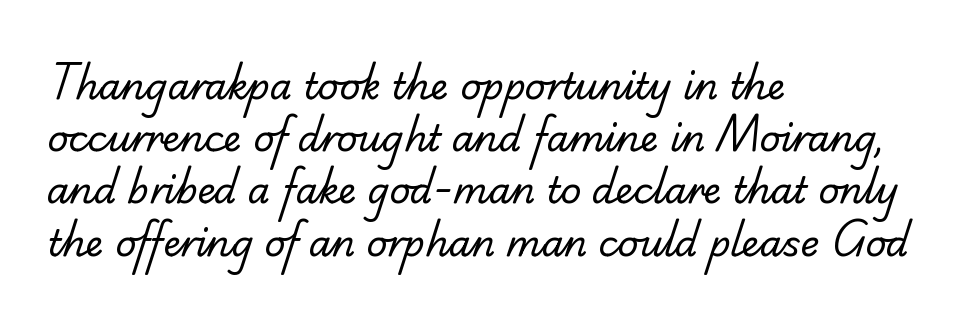
Q: Is the text bold? A: No.
Q: Is the typeface a serif or a sans-serif typeface? A: Serif.
Q: Is the text underlined? A: No.
Q: How is the paragraph aligned? A: Left-aligned.
Q: Is the spacing between letters normal or unusually wide? A: Normal.
Q: Is the spacing between lines tight, normal or loose? A: Normal.
Q: Width (condensed, normal, or wide)? A: Normal.
Q: Stroke contrast? A: Low.
Q: x-height? A: Small.
Q: Monospaced? A: No.
